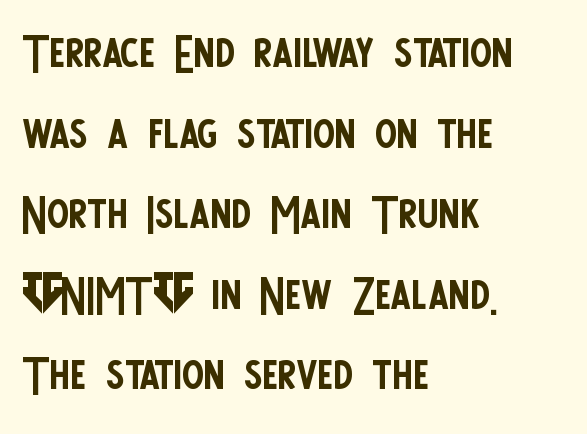
The image shows 65 px regular-weight, condensed sans-serif type, upright; set left-aligned, line spacing 1.24x, normal letter spacing, not underlined; low stroke contrast and a large x-height.
